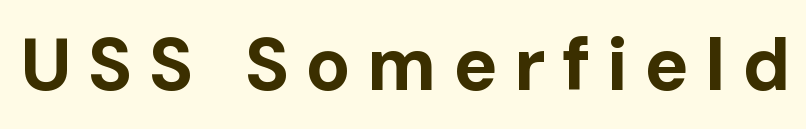
The image shows 74 px bold sans-serif type, upright; set unusually wide letter spacing (+0.22 em), not underlined; low stroke contrast and a medium x-height.
